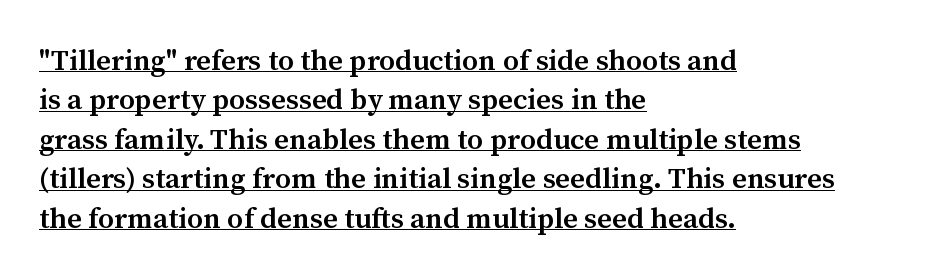
The image shows 29 px semibold serif type, upright; set left-aligned, normal line spacing (1.36x), normal letter spacing, underlined; medium stroke contrast and a medium x-height.
